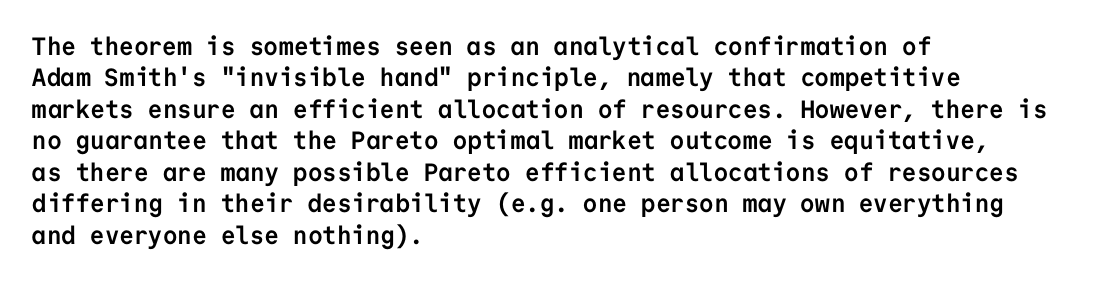
{"italic": "no", "bold": "yes", "underline": "no", "align": "left", "line_spacing": "normal", "line_spacing_ratio": 1.26, "letter_spacing": "normal", "letter_spacing_em": 0.0, "glyph_px": 25}
